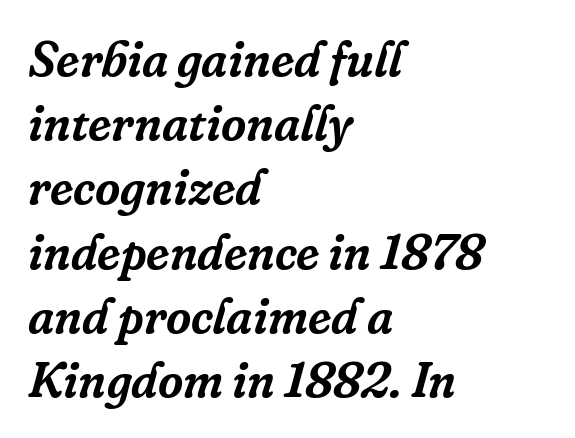
{"serif": "yes", "italic": "yes", "lean": "right", "slant_degrees": 16, "width": "normal", "stroke_contrast": "low", "x_height": "medium", "monospaced": "no", "underline": "no", "align": "left", "line_spacing": "normal", "line_spacing_ratio": 1.31, "letter_spacing": "normal", "letter_spacing_em": 0.0, "glyph_px": 49}
